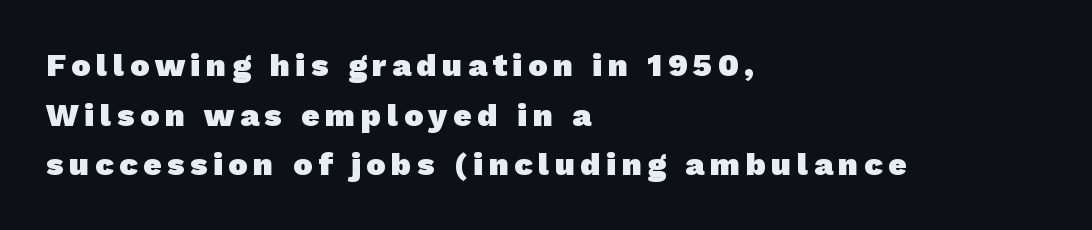
{"serif": "no", "bold": "yes", "weight": "heavy", "width": "normal", "stroke_contrast": "low", "x_height": "medium", "monospaced": "no", "underline": "no", "align": "left", "line_spacing": "normal", "line_spacing_ratio": 1.55, "glyph_px": 32}
